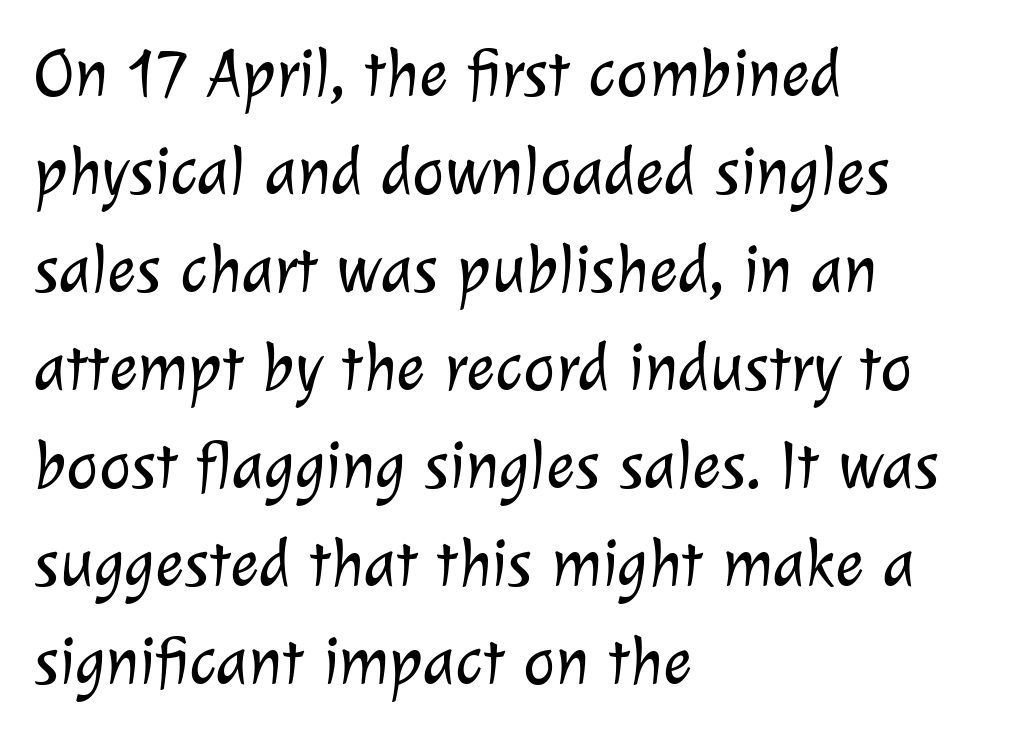
{"serif": "no", "bold": "no", "weight": "light", "width": "normal", "stroke_contrast": "low", "x_height": "medium", "monospaced": "no", "underline": "no", "align": "left", "line_spacing": "normal", "line_spacing_ratio": 1.44, "letter_spacing": "normal", "letter_spacing_em": 0.0, "glyph_px": 68}
